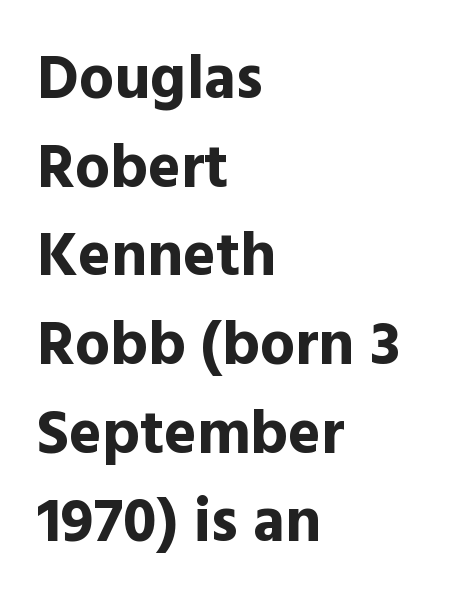
{"serif": "no", "italic": "no", "bold": "yes", "weight": "bold", "width": "normal", "x_height": "medium", "monospaced": "no", "underline": "no", "align": "left", "line_spacing": "normal", "line_spacing_ratio": 1.43, "letter_spacing": "normal", "letter_spacing_em": 0.0, "glyph_px": 62}
